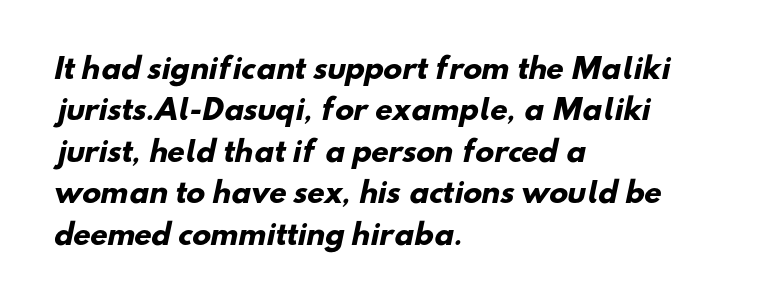
{"serif": "no", "bold": "yes", "weight": "heavy", "width": "normal", "stroke_contrast": "low", "x_height": "small", "monospaced": "no", "underline": "no", "align": "left", "line_spacing": "normal", "line_spacing_ratio": 1.48, "letter_spacing": "normal", "letter_spacing_em": 0.0, "glyph_px": 28}
